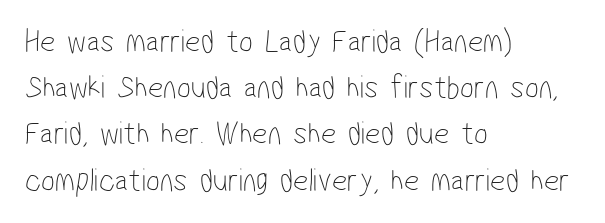
The image shows 33 px thin, condensed sans-serif type; set left-aligned, normal line spacing (1.4x), normal letter spacing, not underlined; low stroke contrast and a medium x-height.
